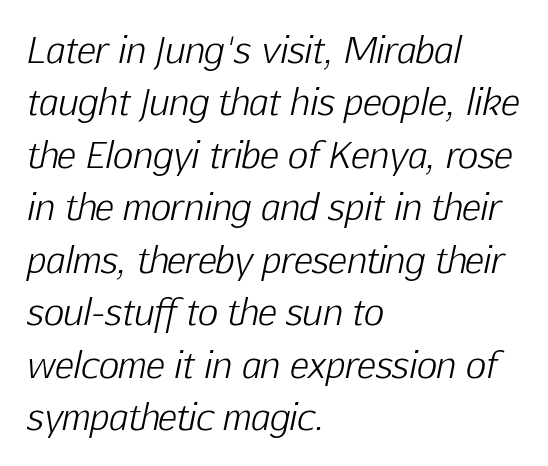
{"italic": "yes", "lean": "right", "slant_degrees": 12, "bold": "no", "weight": "light", "width": "normal", "stroke_contrast": "low", "x_height": "medium", "monospaced": "no", "underline": "no", "align": "left", "line_spacing": "normal", "line_spacing_ratio": 1.5, "letter_spacing": "normal", "letter_spacing_em": 0.0, "glyph_px": 35}
